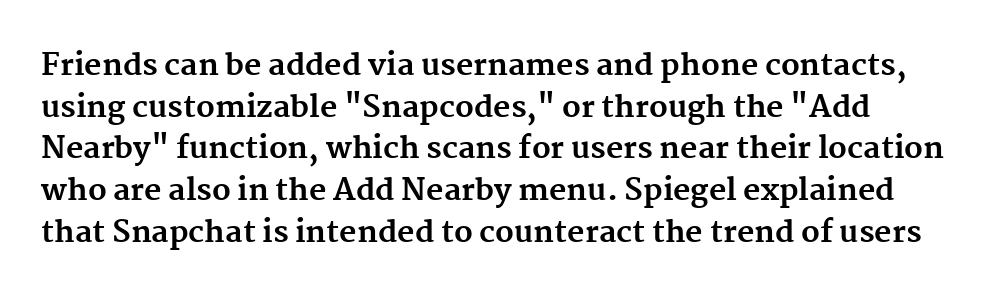
{"serif": "yes", "italic": "no", "bold": "yes", "weight": "bold", "width": "normal", "stroke_contrast": "medium", "x_height": "medium", "monospaced": "no", "underline": "no", "line_spacing": "normal", "line_spacing_ratio": 1.39, "letter_spacing": "normal", "letter_spacing_em": 0.0, "glyph_px": 30}
